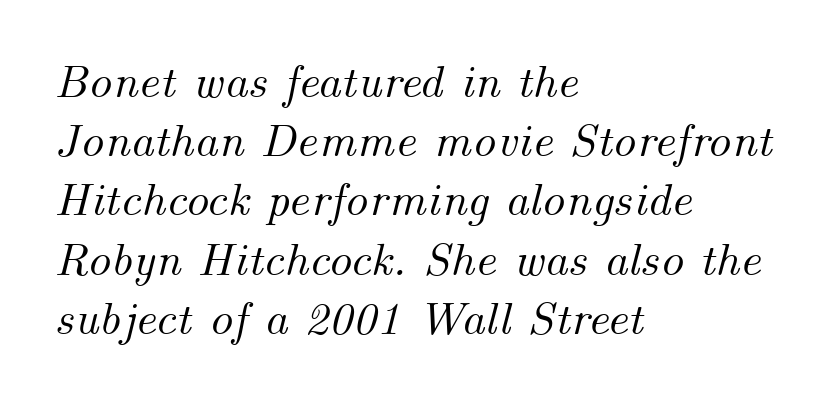
The image shows 47 px text type, italic (leaning right); set left-aligned, normal line spacing (1.26x), normal letter spacing, not underlined; medium stroke contrast and a small x-height.
